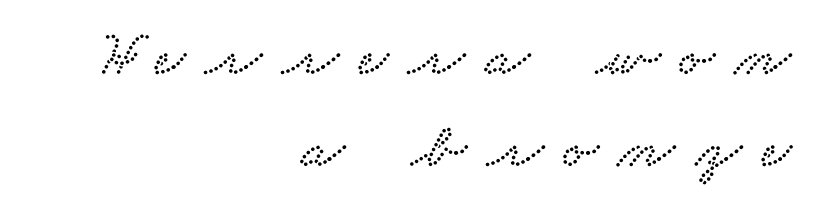
Q: Is the typeface a serif or a sans-serif typeface? A: Serif.
Q: Is the text underlined? A: No.
Q: How is the paragraph aligned? A: Right-aligned.
Q: Is the spacing between letters normal or unusually wide? A: Unusually wide.
Q: Is the spacing between lines tight, normal or loose? A: Normal.
Q: Width (condensed, normal, or wide)? A: Wide.
Q: Stroke contrast? A: Low.
Q: x-height? A: Small.
Q: Monospaced? A: No.
